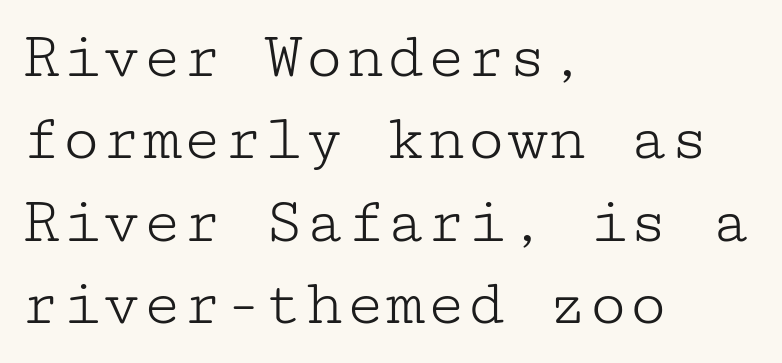
{"serif": "yes", "italic": "no", "bold": "no", "weight": "light", "width": "wide", "stroke_contrast": "low", "x_height": "medium", "underline": "no", "align": "left", "line_spacing_ratio": 1.23, "letter_spacing": "normal", "letter_spacing_em": 0.0, "glyph_px": 67}
